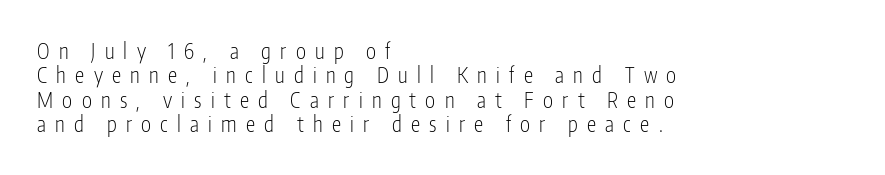
The image shows 21 px text type, upright; set left-aligned, line spacing 1.16x, unusually wide letter spacing (+0.44 em), not underlined.
